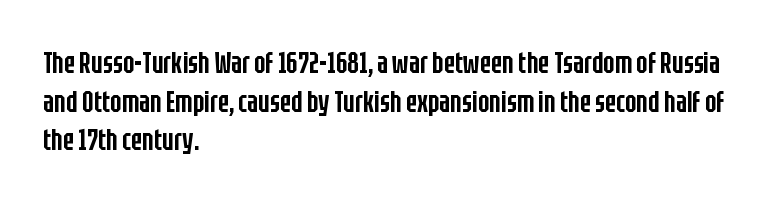
The image shows 30 px semibold, condensed sans-serif type, upright; set left-aligned, normal line spacing (1.29x), normal letter spacing, not underlined; low stroke contrast and a large x-height.
